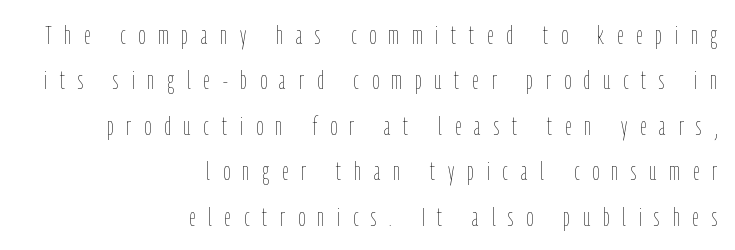
{"italic": "no", "bold": "no", "underline": "no", "align": "right", "line_spacing_ratio": 1.75, "letter_spacing": "wide", "letter_spacing_em": 0.5, "glyph_px": 26}
